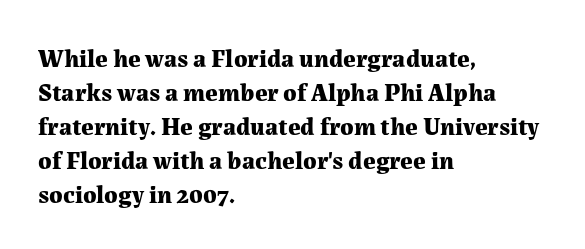
The image shows 25 px bold type, upright; set left-aligned, normal line spacing (1.36x), normal letter spacing, not underlined.
